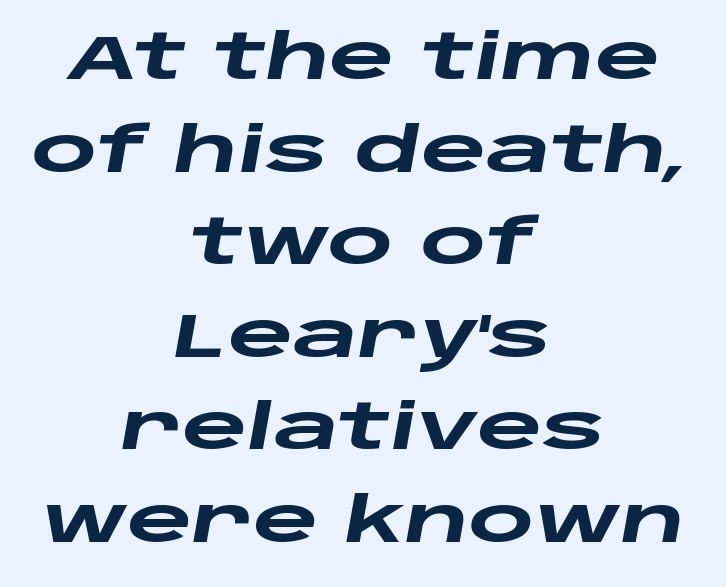
The passage is arranged like a title page — every line centered. The characters look thick and weighty, a clear bold. Underlining? Definitely not there. The axis of the letterforms is tilted away from vertical.
